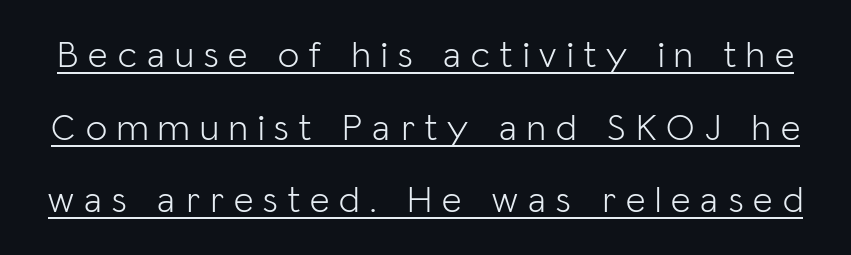
{"serif": "no", "italic": "no", "bold": "no", "weight": "light", "width": "normal", "stroke_contrast": "low", "x_height": "medium", "monospaced": "no", "underline": "yes", "line_spacing": "loose", "line_spacing_ratio": 1.91, "letter_spacing": "wide", "letter_spacing_em": 0.27, "glyph_px": 38}
